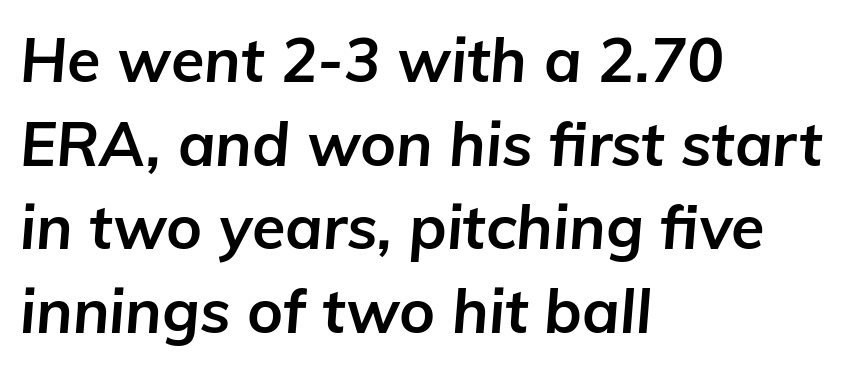
The glyphs have the mass of a bold cut. Normally led — the rows are evenly, conventionally spaced. If you drew a line through each stem, it would be angled. What stands out about the letter spacing? Nothing — it is the standard amount.
